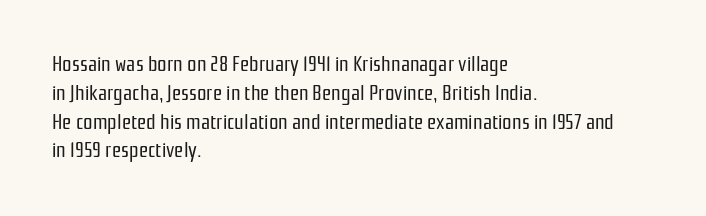
Each new line begins a customary step beneath the previous one. Stems here are at most as thick as an everyday book face. Words appear dense and cohesive because spacing is normal. Descenders hang freely into open space. The axis of the letterforms is exactly vertical.
